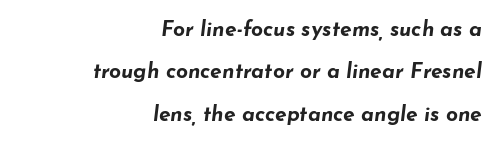
The image shows 21 px bold type, italic (leaning right); set right-aligned, loose line spacing (2.02x), normal letter spacing, not underlined.
